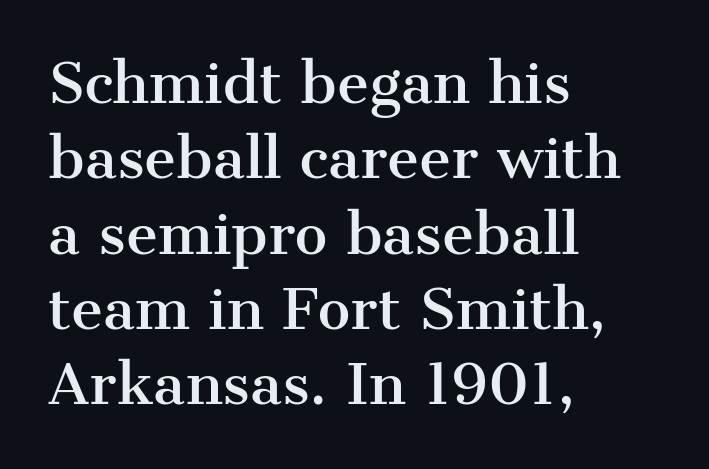
Q: Is the text italic (slanted)? A: No, it is upright.
Q: Is the typeface a serif or a sans-serif typeface? A: Serif.
Q: Is the text underlined? A: No.
Q: How is the paragraph aligned? A: Left-aligned.
Q: Is the spacing between letters normal or unusually wide? A: Normal.
Q: Is the spacing between lines tight, normal or loose? A: Normal.
Q: Width (condensed, normal, or wide)? A: Normal.
Q: Stroke contrast? A: Medium.
Q: x-height? A: Medium.
Q: Monospaced? A: No.
